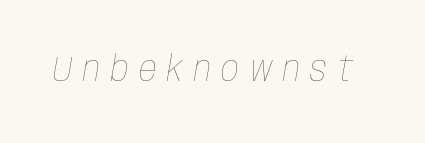
On a weight scale, this lands at 450 or below. There is plenty of visible air inserted between adjacent glyphs. Character widths vary here, with narrow letters taking less room than wide ones. Observe the lean: these are italic letterforms. Any mark beneath the type? The region is blank.
